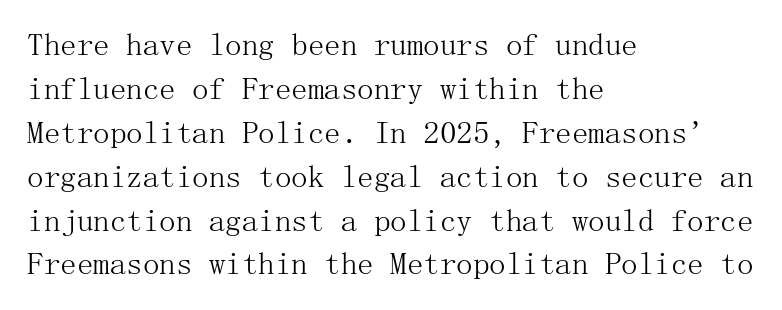
{"serif": "yes", "italic": "no", "bold": "no", "weight": "light", "width": "normal", "stroke_contrast": "medium", "x_height": "medium", "underline": "no", "align": "left", "line_spacing": "normal", "line_spacing_ratio": 1.33, "letter_spacing": "normal", "letter_spacing_em": 0.0, "glyph_px": 33}
